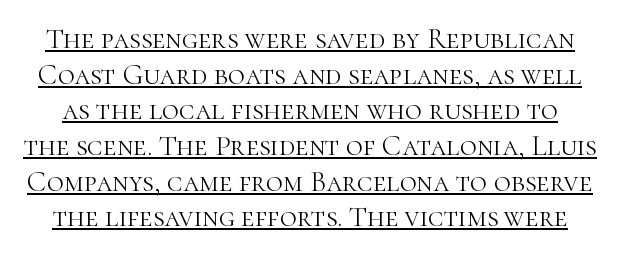
The image shows 29 px light serif type, upright; set line spacing 1.23x, normal letter spacing, underlined; high stroke contrast and a medium x-height.
